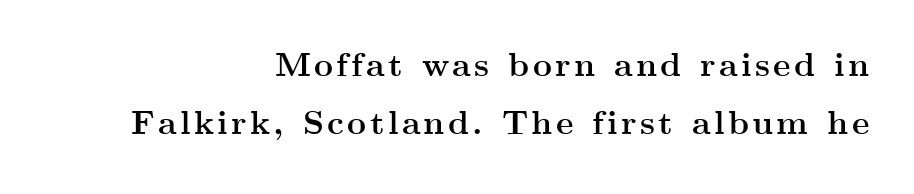
{"serif": "yes", "italic": "no", "bold": "yes", "weight": "semibold", "width": "wide", "stroke_contrast": "medium", "x_height": "small", "monospaced": "no", "underline": "no", "align": "right", "line_spacing_ratio": 1.76, "glyph_px": 33}
